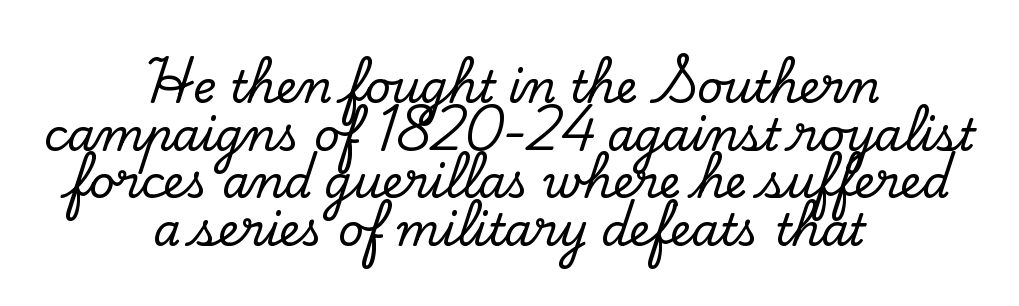
Q: Is the text italic (slanted)? A: Yes.
Q: Is the typeface a serif or a sans-serif typeface? A: Serif.
Q: Is the text underlined? A: No.
Q: How is the paragraph aligned? A: Centered.
Q: Is the spacing between letters normal or unusually wide? A: Normal.
Q: Is the spacing between lines tight, normal or loose? A: Tight.
Q: Width (condensed, normal, or wide)? A: Normal.
Q: Stroke contrast? A: Low.
Q: x-height? A: Small.
Q: Monospaced? A: No.
